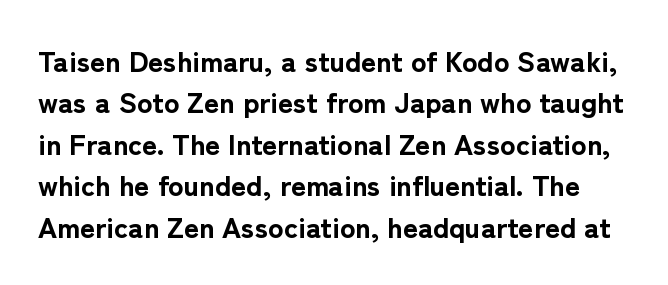
Underlining? Definitely not there. Interline gaps are of average width in this sample. Every letter is thick-stroked: bold, no question. You can tell it's not italic because the verticals are truly vertical.
